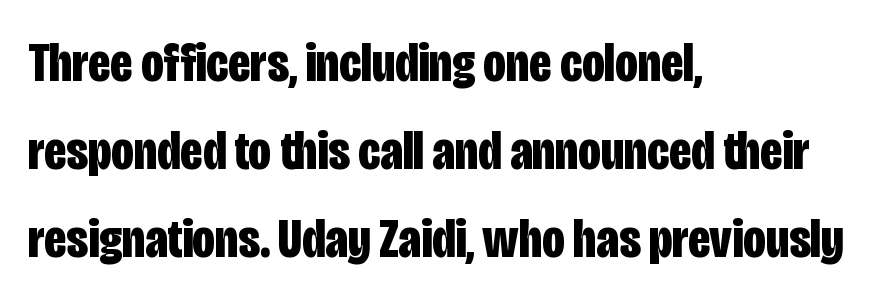
Q: Is the text bold? A: Yes.
Q: Is the text italic (slanted)? A: No, it is upright.
Q: Is the typeface a serif or a sans-serif typeface? A: Sans-serif.
Q: Is the text underlined? A: No.
Q: How is the paragraph aligned? A: Left-aligned.
Q: Is the spacing between letters normal or unusually wide? A: Normal.
Q: Is the spacing between lines tight, normal or loose? A: Normal.
Q: Width (condensed, normal, or wide)? A: Condensed.
Q: Stroke contrast? A: Low.
Q: x-height? A: Large.
Q: Monospaced? A: No.
